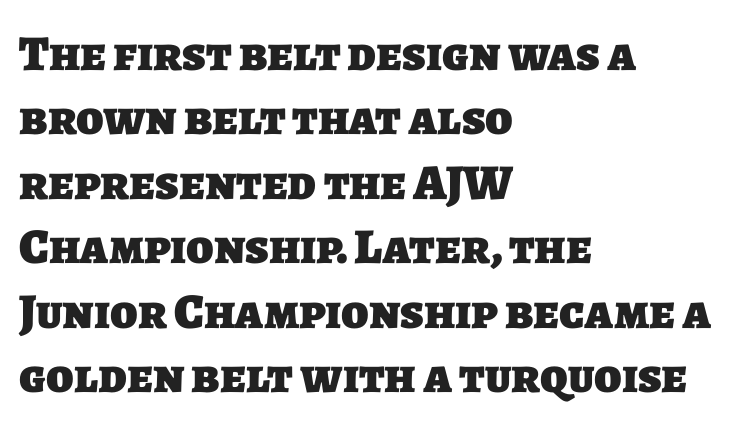
Each line starts at the same left margin while the right side varies. How are the letters spaced? Ordinarily, with no added tracking. Character widths vary here, with narrow letters taking less room than wide ones. Successive baselines arrive at the customary interval. Has an underline been added? It has not.
